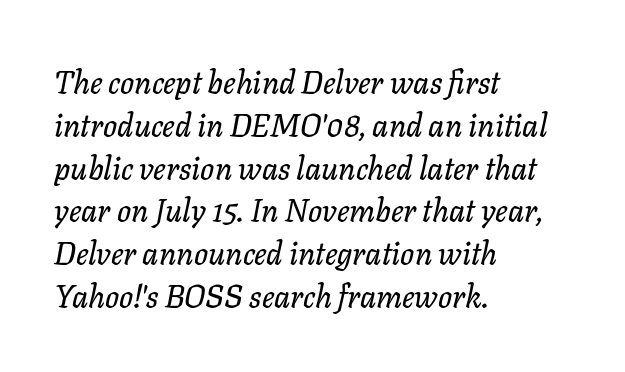
{"italic": "yes", "lean": "right", "slant_degrees": 11, "width": "normal", "stroke_contrast": "low", "x_height": "medium", "monospaced": "no", "underline": "no", "align": "left", "line_spacing": "normal", "line_spacing_ratio": 1.38, "letter_spacing": "normal", "letter_spacing_em": 0.0, "glyph_px": 31}
